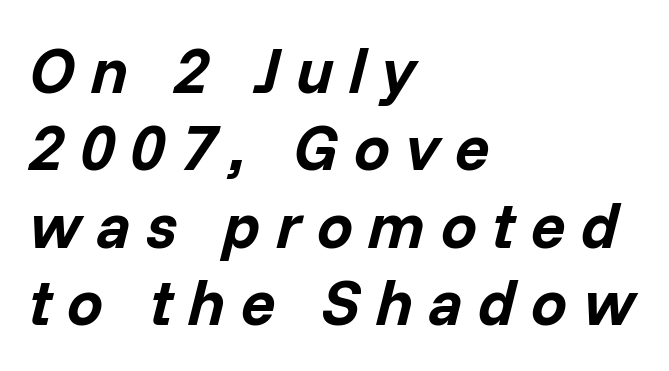
One-word summary of the alignment: left. The passage shown is not underscored anywhere. Set as a true bold cut, around the 700 mark. Would a proofreader flag this as italicized? Yes. The face used here is proportionally spaced, like ordinary book or web type.
